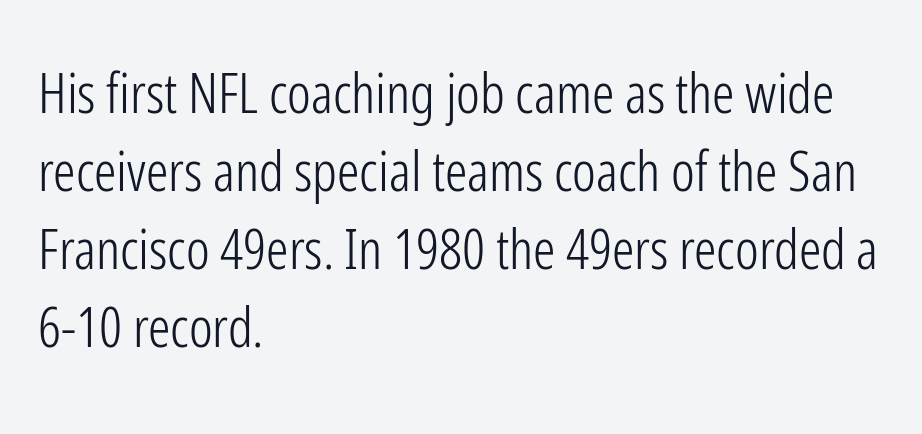
Unbolded letterforms with no extra heft. Is there any slant? The stems are plumb. Tracking here is standard; glyphs follow each other at the usual distance. These lines stack with their left ends in a neat column.
